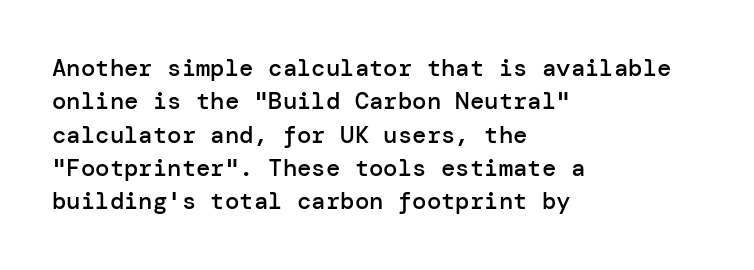
{"italic": "no", "bold": "semi", "underline": "no", "align": "left", "line_spacing": "normal", "line_spacing_ratio": 1.39, "letter_spacing": "normal", "letter_spacing_em": 0.0, "glyph_px": 24}
